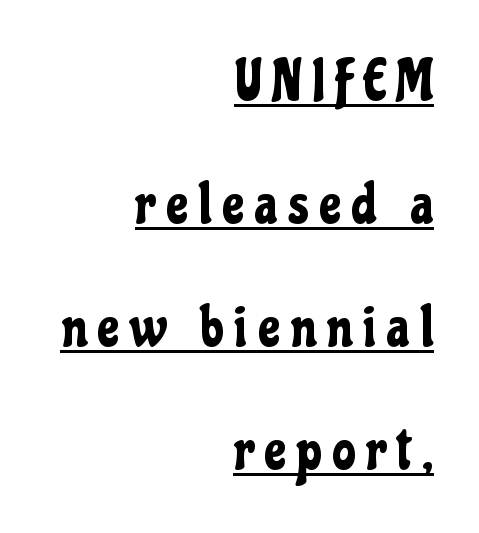
Q: Is the text italic (slanted)? A: No, it is upright.
Q: Is the typeface a serif or a sans-serif typeface? A: Sans-serif.
Q: Is the text underlined? A: Yes.
Q: How is the paragraph aligned? A: Right-aligned.
Q: Is the spacing between lines tight, normal or loose? A: Loose.
Q: Width (condensed, normal, or wide)? A: Condensed.
Q: Stroke contrast? A: Low.
Q: x-height? A: Medium.
Q: Monospaced? A: No.
